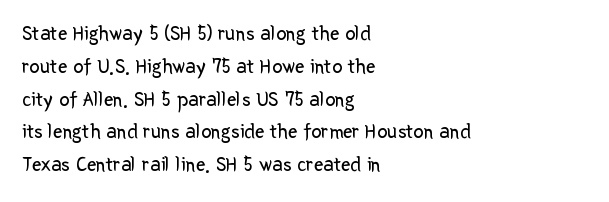
Upright lettering throughout. The rows are spaced the way most documents space them. These lines stack with their left ends in a neat column. The space beneath each line is pristine and unruled. This sample uses plain, unmodified letter spacing. Stem width sits at or under what a default text font uses.
